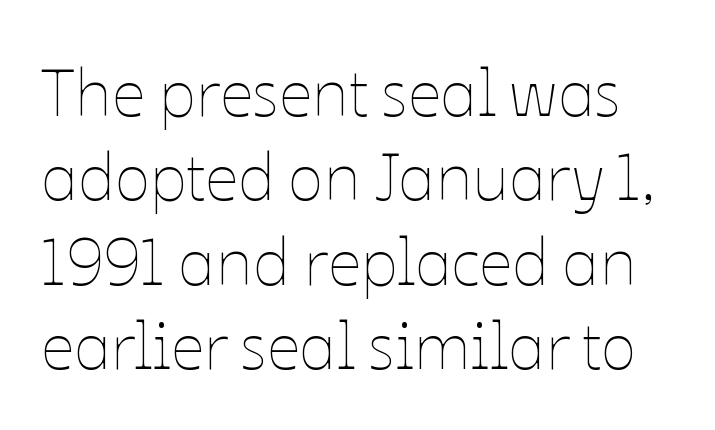
The image shows 66 px thin type, upright; set normal line spacing (1.28x), normal letter spacing, not underlined; low stroke contrast and a medium x-height.
